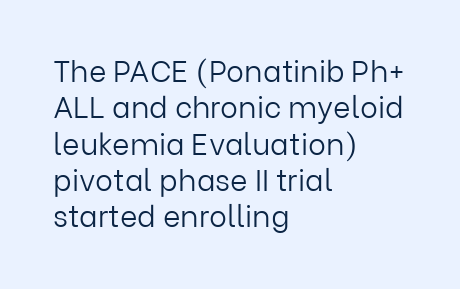
The image shows 30 px light sans-serif type, upright; set left-aligned, line spacing 1.21x, normal letter spacing, not underlined; low stroke contrast and a medium x-height.
